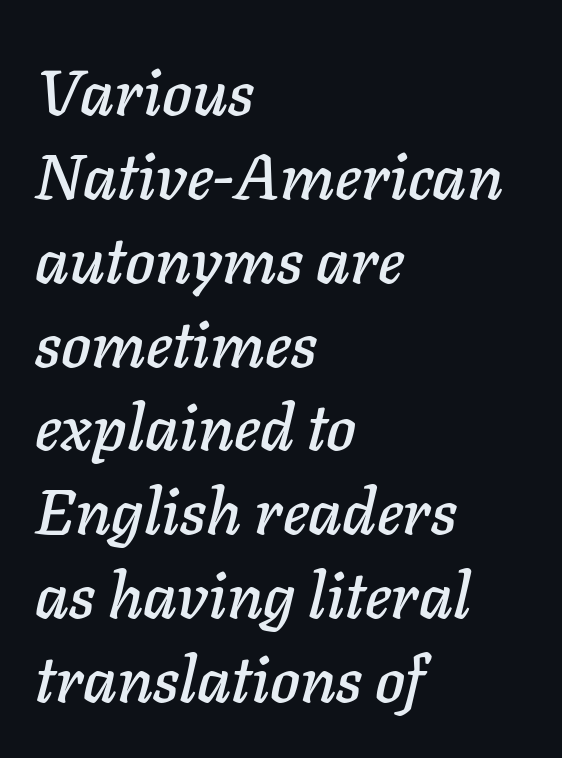
Q: Is the text italic (slanted)? A: Yes, it leans right by about 11 degrees.
Q: Is the text underlined? A: No.
Q: How is the paragraph aligned? A: Left-aligned.
Q: Is the spacing between letters normal or unusually wide? A: Normal.
Q: Is the spacing between lines tight, normal or loose? A: Normal.
Q: Width (condensed, normal, or wide)? A: Normal.
Q: Stroke contrast? A: Low.
Q: x-height? A: Medium.
Q: Monospaced? A: No.
